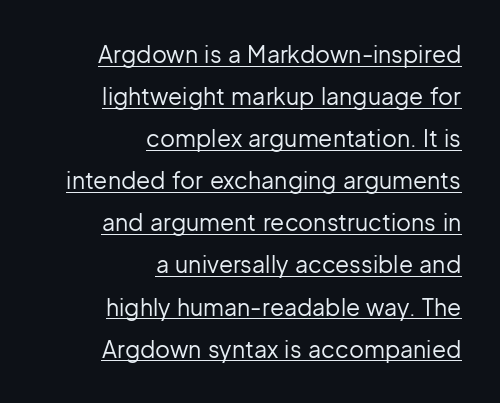
Q: Is the text bold? A: No.
Q: Is the text italic (slanted)? A: No, it is upright.
Q: Is the text underlined? A: Yes.
Q: How is the paragraph aligned? A: Right-aligned.
Q: Is the spacing between letters normal or unusually wide? A: Normal.
